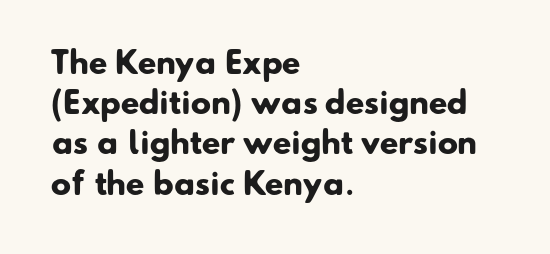
{"serif": "no", "bold": "yes", "weight": "heavy", "width": "normal", "stroke_contrast": "low", "x_height": "small", "monospaced": "no", "underline": "no", "align": "left", "line_spacing": "normal", "line_spacing_ratio": 1.34, "letter_spacing": "normal", "letter_spacing_em": 0.0, "glyph_px": 30}
